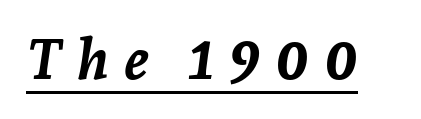
Between one letter and the next there's a generous, obvious gap. There's an unmistakable incline to the writing here. What decoration does the sample have? An underline. A typesetter would call this proportional, since set widths differ per character.
